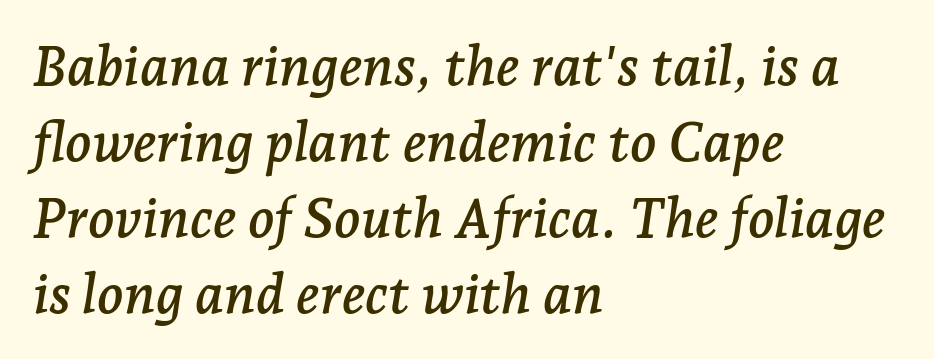
Q: Is the text italic (slanted)? A: Yes, it leans right by about 7 degrees.
Q: Is the typeface a serif or a sans-serif typeface? A: Serif.
Q: Is the text underlined? A: No.
Q: How is the paragraph aligned? A: Left-aligned.
Q: Is the spacing between letters normal or unusually wide? A: Normal.
Q: Is the spacing between lines tight, normal or loose? A: Normal.
Q: Width (condensed, normal, or wide)? A: Normal.
Q: Stroke contrast? A: Low.
Q: x-height? A: Medium.
Q: Monospaced? A: No.
